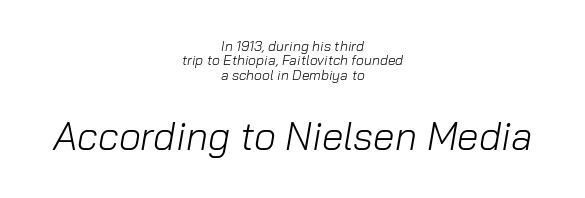
{"italic": "yes", "lean": "right", "slant_degrees": 10, "bold": "no", "weight": "light", "width": "normal", "stroke_contrast": "low", "x_height": "medium", "monospaced": "no", "underline": "no", "align": "center", "line_spacing": "tight", "line_spacing_ratio": 1.02, "letter_spacing": "normal", "letter_spacing_em": 0.0, "larger_block": "second", "size_ratio": 2.79, "glyph_px": 39}
